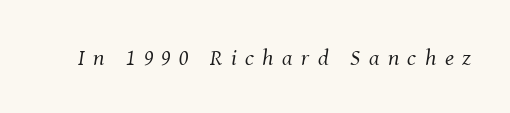
The rendering inserts visible extra space after every character. If you drew a line through each stem, it would be angled. Caption: face not bold, strokes unweighted. The zone under the glyphs is completely vacant.
